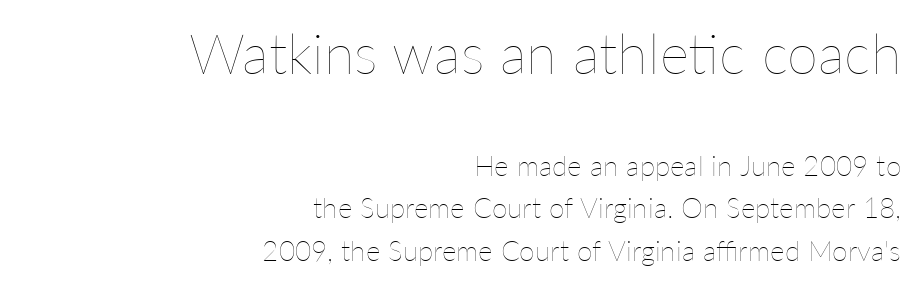
Q: Is the text bold? A: No.
Q: Is the text italic (slanted)? A: No, it is upright.
Q: Is the text underlined? A: No.
Q: How is the paragraph aligned? A: Right-aligned.
Q: Is the spacing between letters normal or unusually wide? A: Normal.
Q: Is the spacing between lines tight, normal or loose? A: Normal.
Q: Which block of text is set in a larger size, the first (top) or the second (bottom)? A: The first (top) one.
Q: Width (condensed, normal, or wide)? A: Normal.
Q: Stroke contrast? A: Low.
Q: x-height? A: Medium.
Q: Monospaced? A: No.
